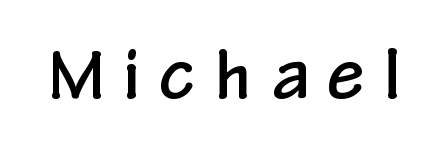
The image shows 66 px condensed sans-serif type, upright; set unusually wide letter spacing (+0.32 em), not underlined; low stroke contrast and a medium x-height.
